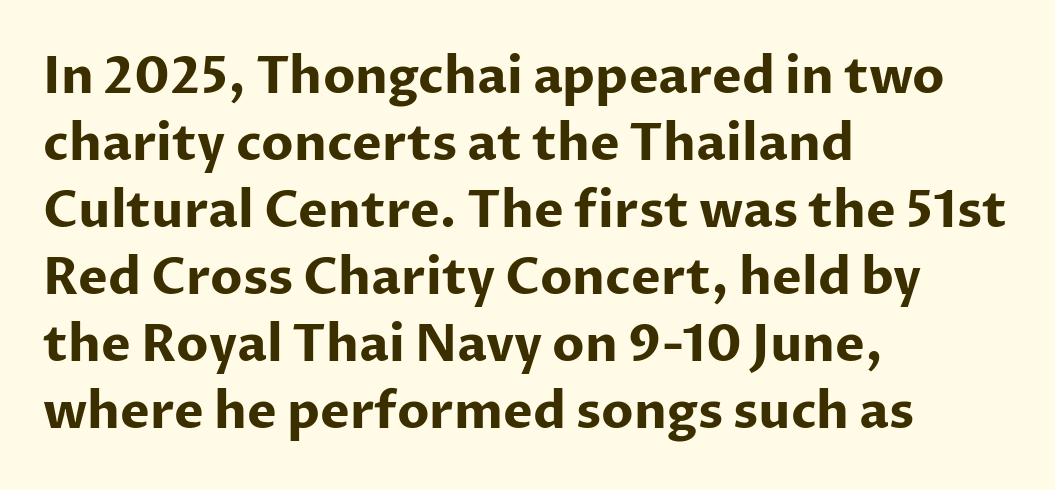
The image shows 50 px bold sans-serif type, upright; set left-aligned, normal line spacing (1.34x), normal letter spacing, not underlined; low stroke contrast and a medium x-height.
